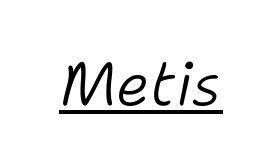
The image shows 61 px light type, italic (leaning right); set normal letter spacing, underlined; low stroke contrast and a medium x-height.
